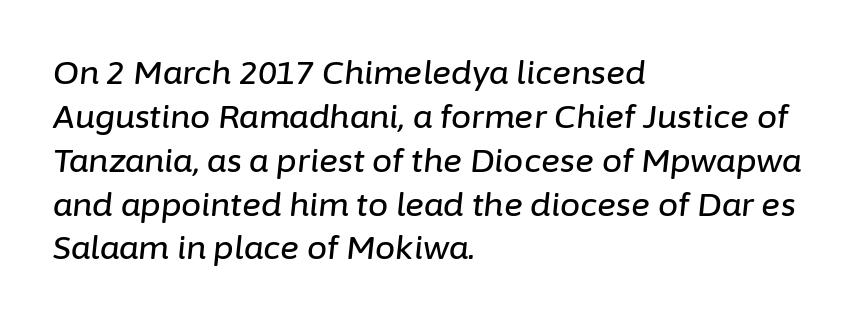
The image shows 32 px text type, italic (leaning right); set left-aligned, normal line spacing (1.37x), normal letter spacing, not underlined; low stroke contrast and a medium x-height.
